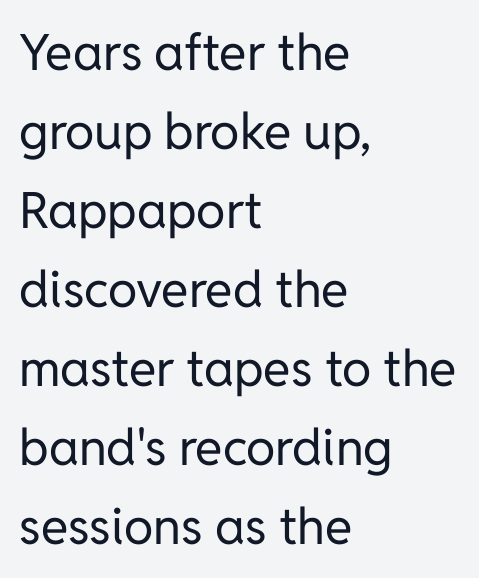
The gap between lines stays unmarked. The letters advance in unequal steps, a hallmark of proportional type. The rows are spaced the way most documents space them. The typesetter chose a ragged-right arrangement here.
